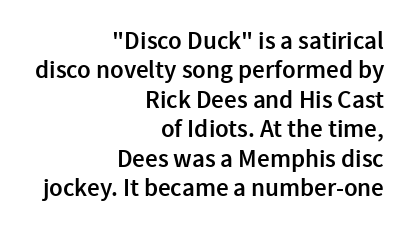
Q: Is the text bold? A: Semi-bold.
Q: Is the text italic (slanted)? A: No, it is upright.
Q: Is the text underlined? A: No.
Q: How is the paragraph aligned? A: Right-aligned.
Q: Is the spacing between letters normal or unusually wide? A: Normal.
